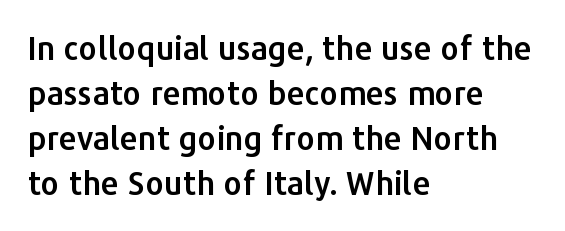
Q: Is the text italic (slanted)? A: No, it is upright.
Q: Is the typeface a serif or a sans-serif typeface? A: Sans-serif.
Q: Is the text underlined? A: No.
Q: How is the paragraph aligned? A: Left-aligned.
Q: Is the spacing between letters normal or unusually wide? A: Normal.
Q: Is the spacing between lines tight, normal or loose? A: Normal.
Q: Width (condensed, normal, or wide)? A: Normal.
Q: Stroke contrast? A: Low.
Q: x-height? A: Medium.
Q: Monospaced? A: No.
